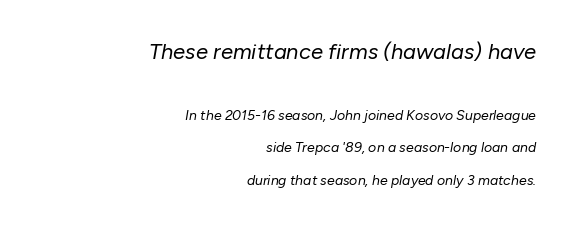
Q: Is the text bold? A: No.
Q: Is the text italic (slanted)? A: Yes, it leans right by about 10 degrees.
Q: Is the text underlined? A: No.
Q: How is the paragraph aligned? A: Right-aligned.
Q: Is the spacing between letters normal or unusually wide? A: Normal.
Q: Is the spacing between lines tight, normal or loose? A: Loose.
Q: Which block of text is set in a larger size, the first (top) or the second (bottom)? A: The first (top) one.
